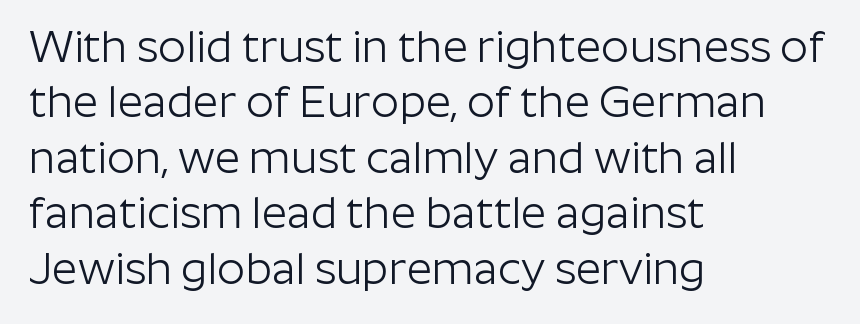
The image shows 44 px light sans-serif type, upright; set left-aligned, normal line spacing (1.26x), normal letter spacing, not underlined; low stroke contrast and a medium x-height.
